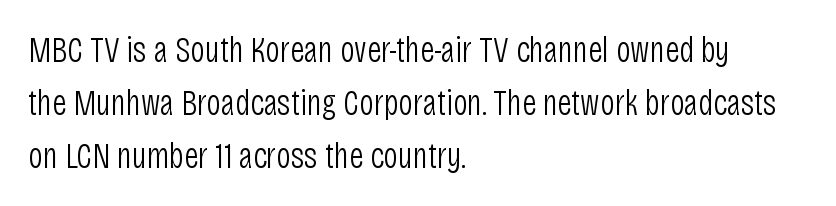
The image shows 36 px light, condensed sans-serif type, upright; set left-aligned, normal line spacing (1.47x), normal letter spacing, not underlined; low stroke contrast and a large x-height.
